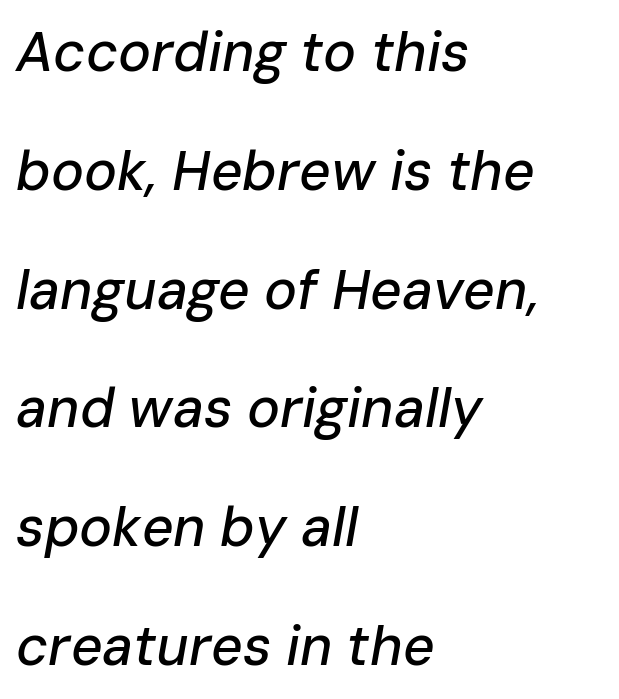
Summary of vertical rhythm: relaxed, with wide interline spacing. This sample is left-justified, so line endings fall wherever the words run out. Glance below the letters and you will spot only blank space. Honestly, the letter spacing is just normal — you wouldn't notice it.
